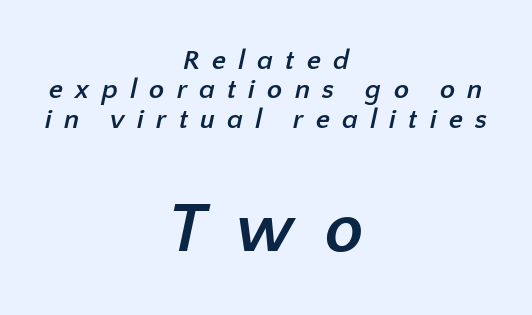
{"serif": "no", "bold": "yes", "weight": "semibold", "width": "normal", "stroke_contrast": "low", "x_height": "medium", "monospaced": "no", "underline": "no", "align": "center", "line_spacing": "tight", "line_spacing_ratio": 1.05, "letter_spacing": "wide", "letter_spacing_em": 0.43, "larger_block": "second", "size_ratio": 2.54, "glyph_px": 71}
